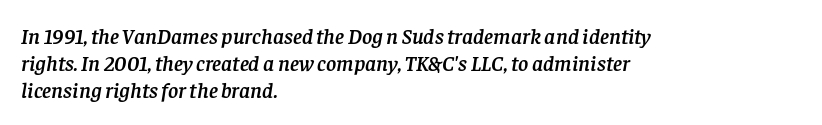
Posture: slanted. This sample is left-justified, so line endings fall wherever the words run out. Letter spacing: default. Check under the words: just untouched page.
